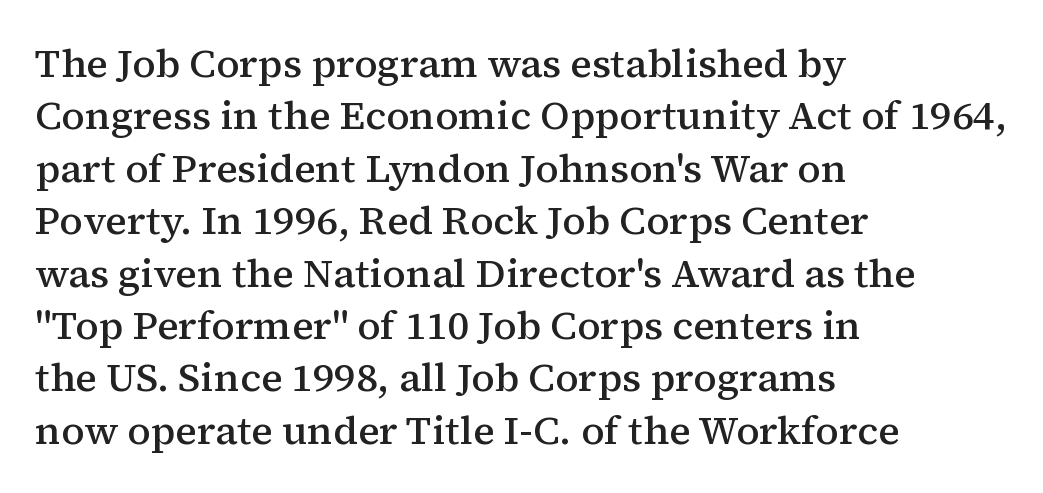
The image shows 40 px semibold serif type, upright; set left-aligned, normal line spacing (1.31x), normal letter spacing, not underlined; medium stroke contrast and a medium x-height.
